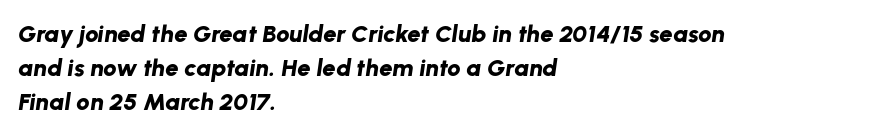
{"italic": "yes", "lean": "right", "slant_degrees": 8, "bold": "yes", "underline": "no", "align": "left", "line_spacing": "normal", "line_spacing_ratio": 1.41, "letter_spacing": "normal", "letter_spacing_em": 0.0, "glyph_px": 24}
